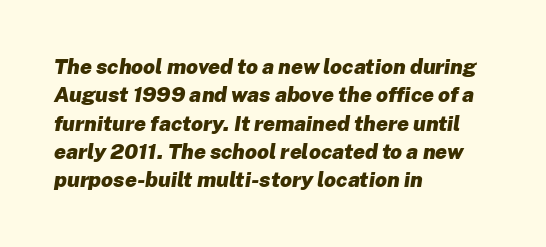
{"italic": "yes", "lean": "right", "slant_degrees": 8, "bold": "yes", "underline": "no", "align": "left", "line_spacing": "normal", "line_spacing_ratio": 1.35, "letter_spacing": "normal", "letter_spacing_em": 0.0, "glyph_px": 21}
